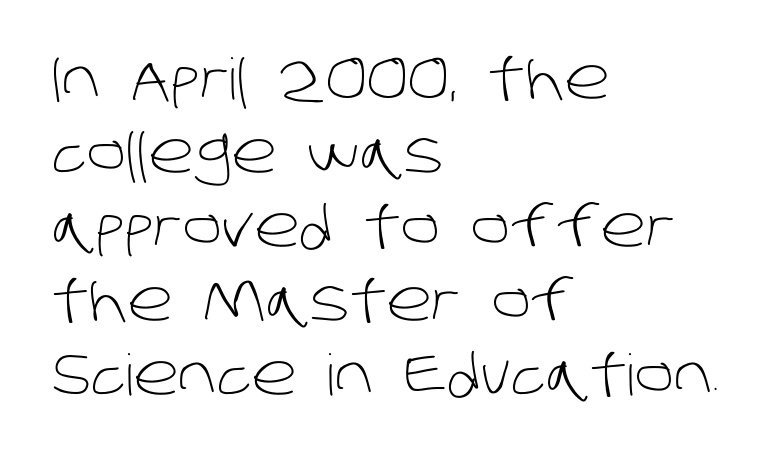
{"serif": "no", "bold": "no", "weight": "light", "width": "normal", "stroke_contrast": "low", "x_height": "large", "monospaced": "no", "underline": "no", "align": "left", "line_spacing": "normal", "line_spacing_ratio": 1.3, "letter_spacing": "normal", "letter_spacing_em": 0.0, "glyph_px": 57}
